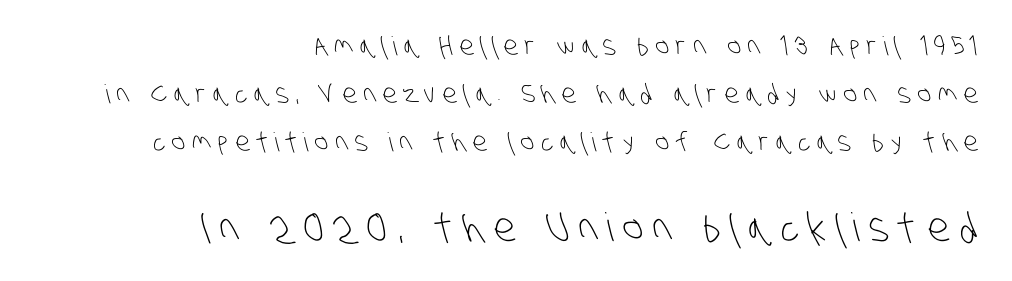
{"serif": "no", "bold": "no", "weight": "light", "width": "condensed", "stroke_contrast": "low", "x_height": "large", "monospaced": "no", "underline": "no", "align": "right", "line_spacing_ratio": 1.84, "letter_spacing": "wide", "letter_spacing_em": 0.26, "larger_block": "second", "size_ratio": 1.5, "glyph_px": 39}
